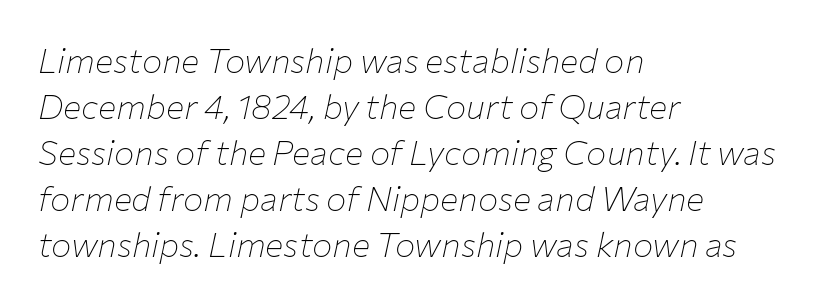
The image shows 34 px thin type, italic (leaning right); set left-aligned, normal line spacing (1.35x), normal letter spacing, not underlined; low stroke contrast and a medium x-height.
